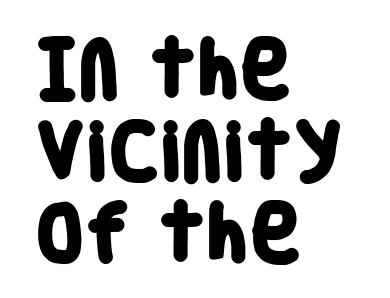
The image shows 63 px heavy, condensed sans-serif type; set left-aligned, normal line spacing (1.3x), normal letter spacing, not underlined; low stroke contrast and a large x-height.
